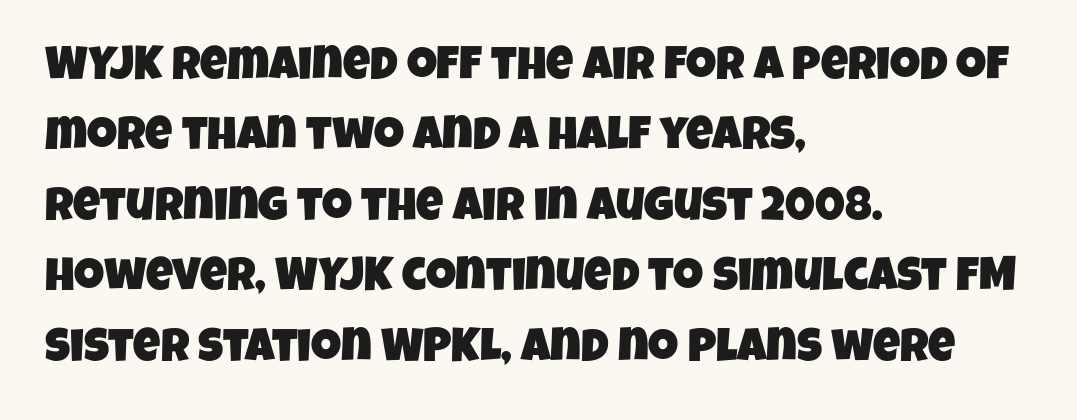
The image shows 47 px condensed sans-serif type; set left-aligned, normal line spacing (1.5x), normal letter spacing, not underlined; low stroke contrast and a large x-height.
